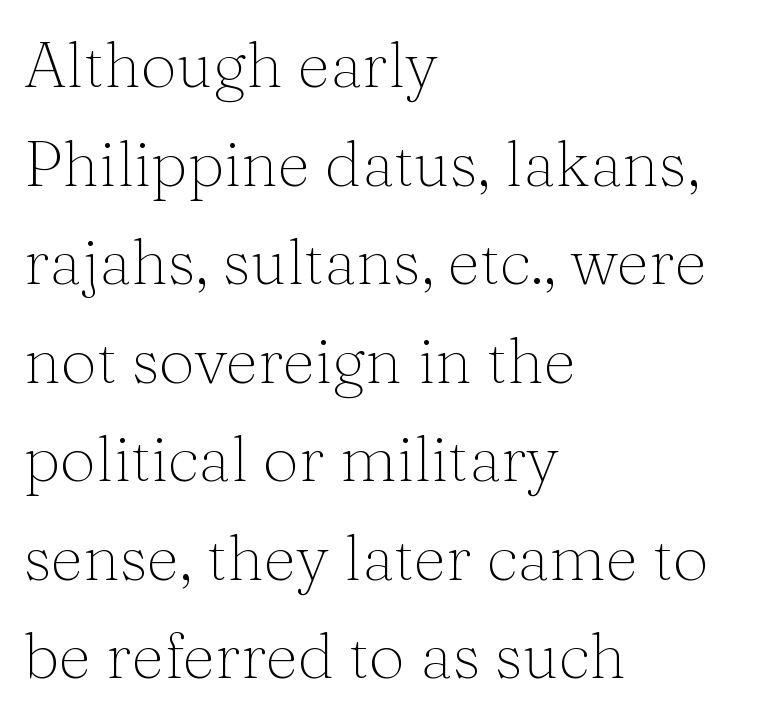
{"serif": "yes", "italic": "no", "bold": "no", "weight": "thin", "width": "normal", "stroke_contrast": "medium", "x_height": "medium", "monospaced": "no", "underline": "no", "align": "left", "line_spacing": "normal", "line_spacing_ratio": 1.54, "letter_spacing": "normal", "letter_spacing_em": 0.0, "glyph_px": 64}
